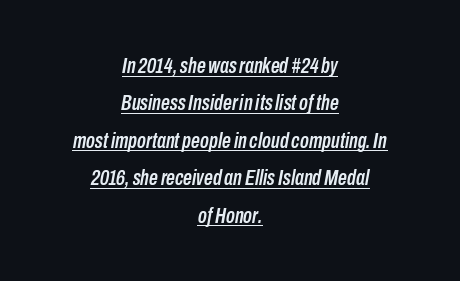
Does a line run under the words? Yes, clearly. The leading is moderate, giving the passage an even texture. This rendering uses center alignment, leaving both contours irregular but symmetric. Glyph-to-glyph distance matches everyday printed text. Compared with ordinary roman type, these characters are visibly tilted.
